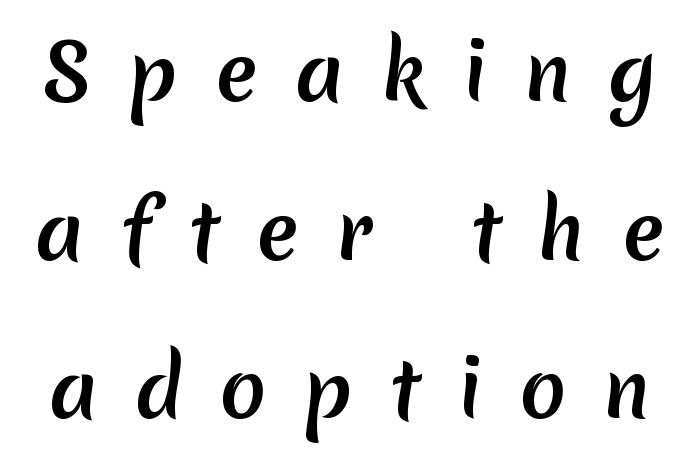
The image shows 77 px sans-serif type; set loose line spacing (2.06x), unusually wide letter spacing (+0.48 em), not underlined; medium stroke contrast and a medium x-height.
